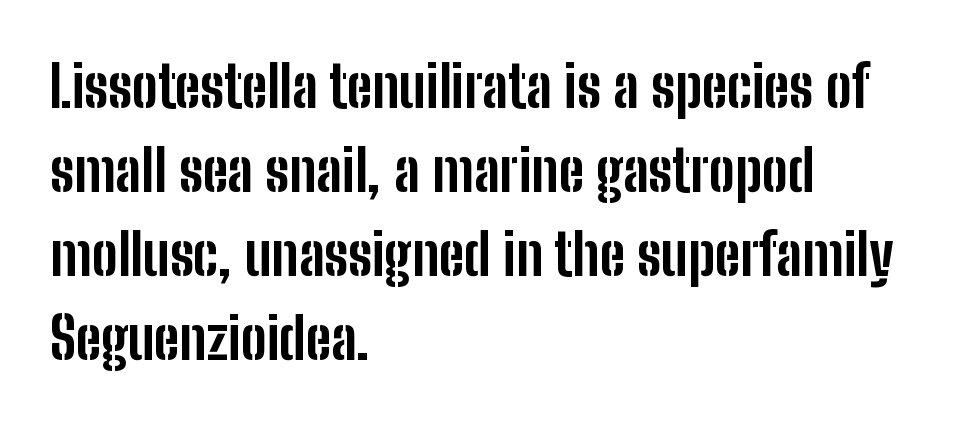
The image shows 58 px bold, condensed sans-serif type, upright; set left-aligned, normal line spacing (1.45x), normal letter spacing, not underlined; low stroke contrast and a medium x-height.
